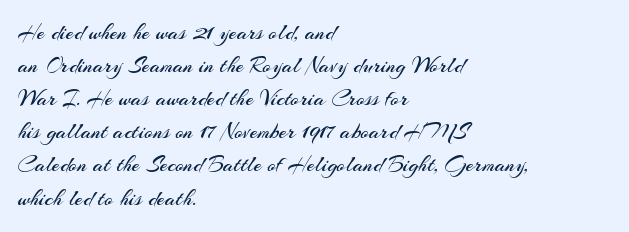
Q: Is the text bold? A: No.
Q: Is the text italic (slanted)? A: Yes.
Q: Is the text underlined? A: No.
Q: How is the paragraph aligned? A: Left-aligned.
Q: Is the spacing between letters normal or unusually wide? A: Normal.
Q: Is the spacing between lines tight, normal or loose? A: Normal.
